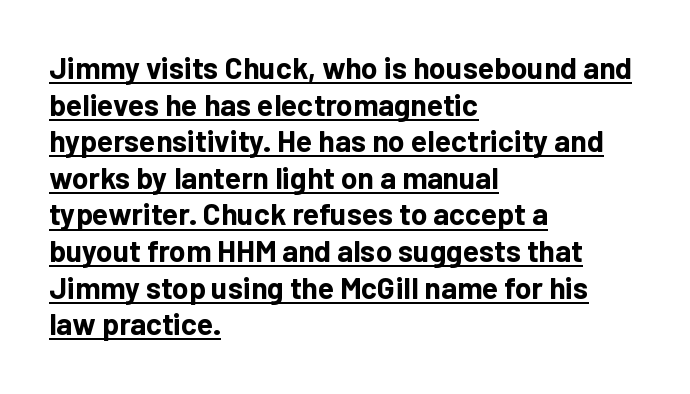
The image shows 30 px bold sans-serif type, upright; set left-aligned, line spacing 1.22x, normal letter spacing, underlined; low stroke contrast and a medium x-height.
